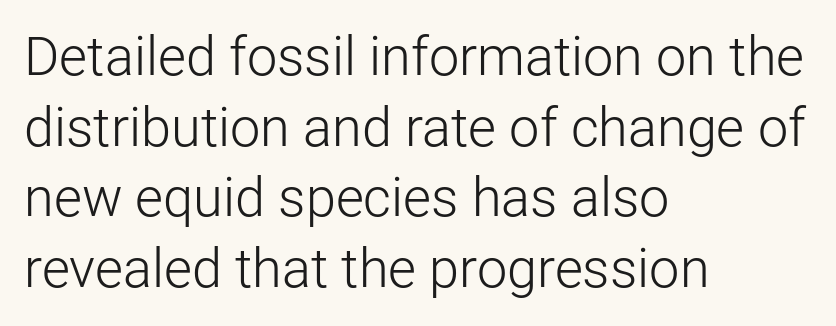
Is the letter spacing exaggerated? No — it looks like the ordinary default. Nothing heavy about these letters — not bold at all. The glyphs in this specimen are sans serif. A normal amount of white space separates one row of letters from the next.
